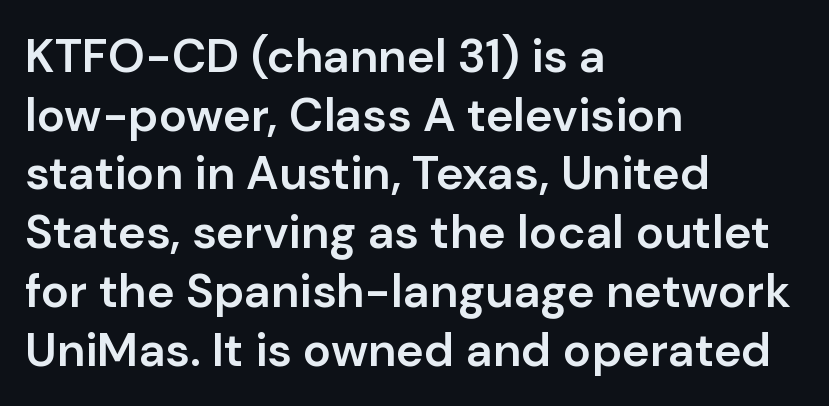
Q: Is the text bold? A: Semi-bold.
Q: Is the text italic (slanted)? A: No, it is upright.
Q: Is the typeface a serif or a sans-serif typeface? A: Sans-serif.
Q: Is the text underlined? A: No.
Q: How is the paragraph aligned? A: Left-aligned.
Q: Is the spacing between letters normal or unusually wide? A: Normal.
Q: Is the spacing between lines tight, normal or loose? A: Normal.
Q: Width (condensed, normal, or wide)? A: Normal.
Q: Stroke contrast? A: Low.
Q: x-height? A: Medium.
Q: Monospaced? A: No.
